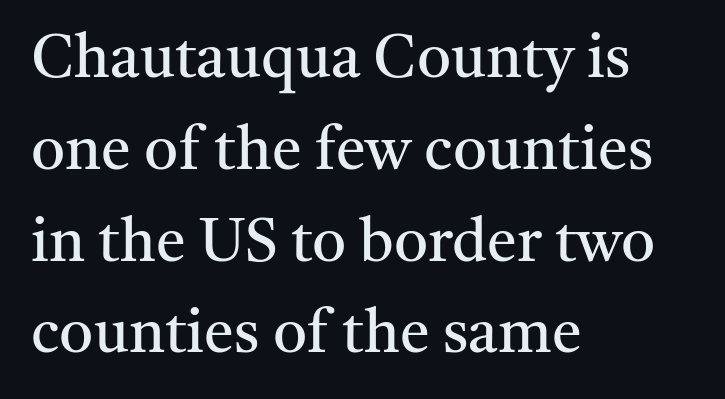
{"serif": "yes", "italic": "no", "bold": "no", "weight": "regular", "width": "normal", "stroke_contrast": "medium", "x_height": "medium", "monospaced": "no", "underline": "no", "align": "left", "line_spacing": "normal", "line_spacing_ratio": 1.53, "letter_spacing": "normal", "letter_spacing_em": 0.0, "glyph_px": 60}
